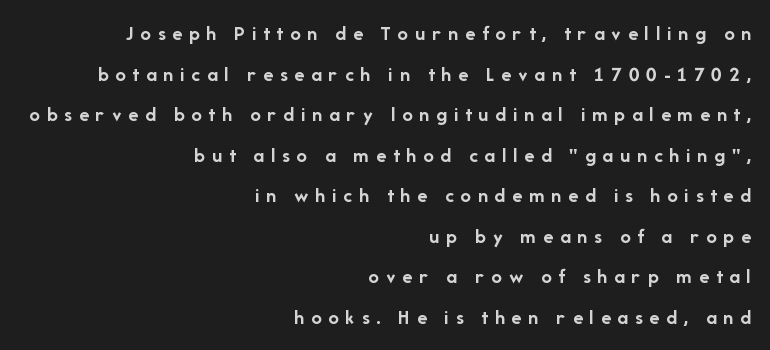
Q: Is the text bold? A: Yes.
Q: Is the text italic (slanted)? A: No, it is upright.
Q: Is the text underlined? A: No.
Q: How is the paragraph aligned? A: Right-aligned.
Q: Is the spacing between letters normal or unusually wide? A: Unusually wide.
Q: Is the spacing between lines tight, normal or loose? A: Loose.
